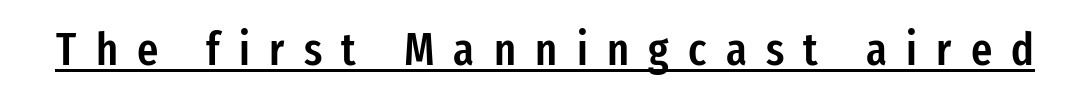
Like a heading marked for emphasis, these lines bear an underscore. A fair bit of extra ink — the face is semibold, not bold. If you drew a line through each stem, it would be perfectly vertical. The face used here is proportionally spaced, like ordinary book or web type.
